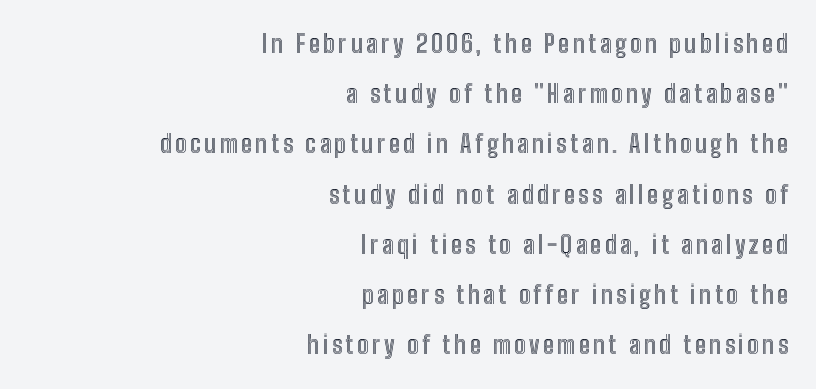
The image shows 25 px text type, upright; set right-aligned, loose line spacing (2.01x), not underlined.
